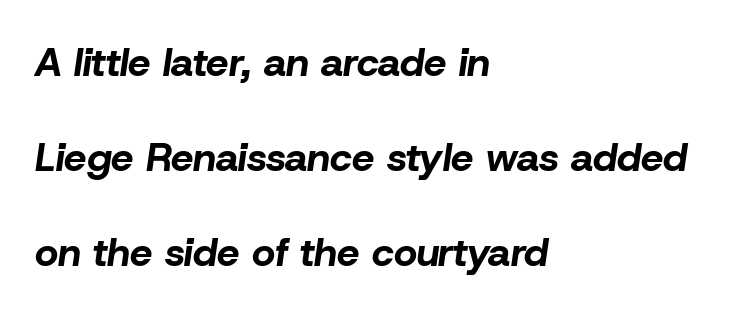
Spacing between characters is what you'd get straight out of the box. The paragraph has a hard left edge and a soft right edge. Leading: increased. Quick note: italic.
